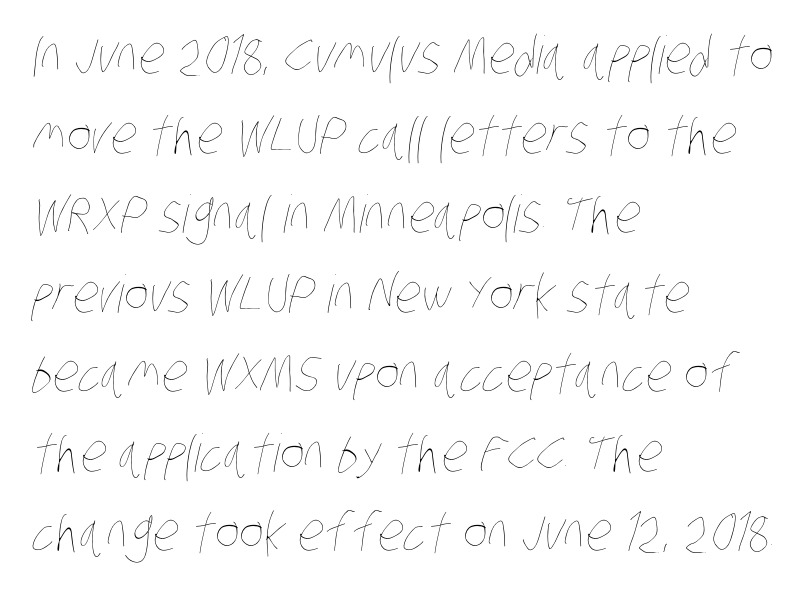
The image shows 52 px thin, condensed type; set left-aligned, normal line spacing (1.53x), normal letter spacing, not underlined; low stroke contrast and a large x-height.
